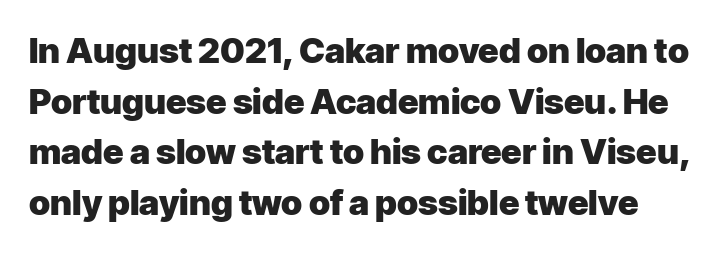
A bare baseline throughout the passage. Style check: upright. Students, this is bold: see how much ink each stroke carries. The glyphs in this specimen are sans serif. Here the designer chose a conventional face with non-uniform glyph widths.
